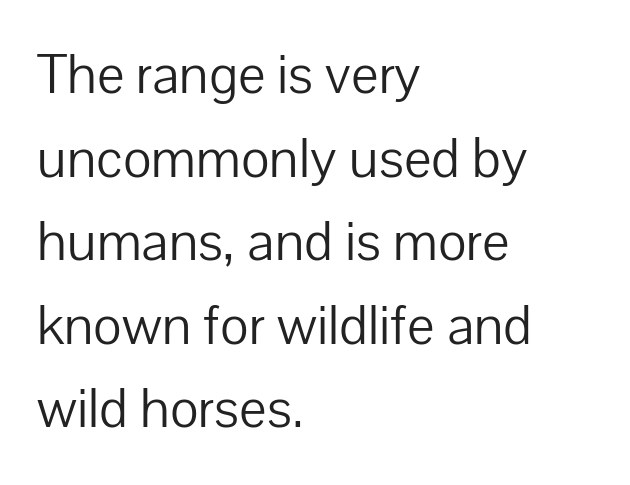
The image shows 58 px light sans-serif type, upright; set left-aligned, normal line spacing (1.44x), normal letter spacing, not underlined; low stroke contrast and a medium x-height.
